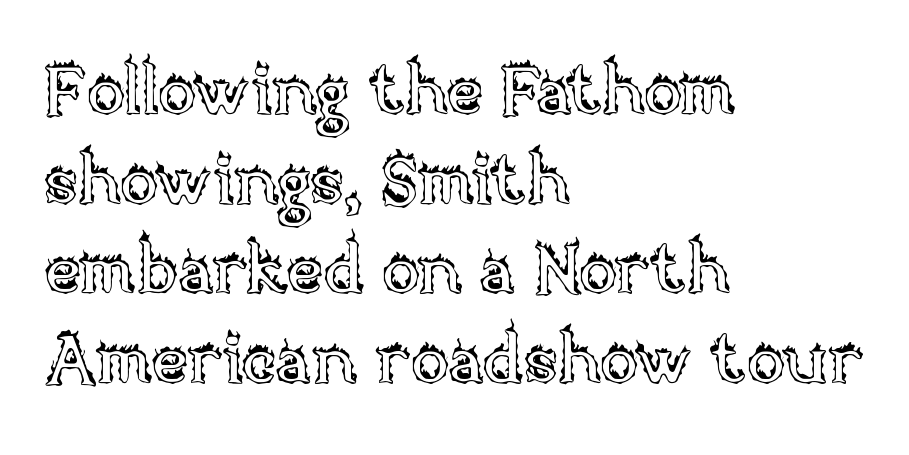
Q: Is the text italic (slanted)? A: No, it is upright.
Q: Is the text underlined? A: No.
Q: How is the paragraph aligned? A: Left-aligned.
Q: Is the spacing between letters normal or unusually wide? A: Normal.
Q: Is the spacing between lines tight, normal or loose? A: Normal.
Q: Width (condensed, normal, or wide)? A: Normal.
Q: x-height? A: Large.
Q: Monospaced? A: No.
